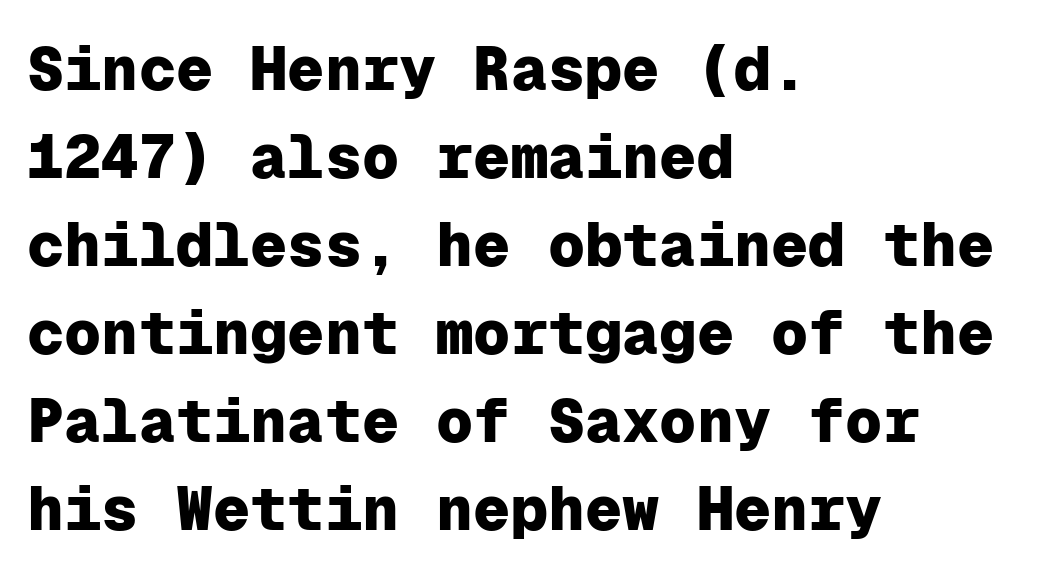
The image shows 62 px heavy sans-serif type, upright, monospaced; set left-aligned, normal line spacing (1.42x), normal letter spacing, not underlined; low stroke contrast and a medium x-height.
